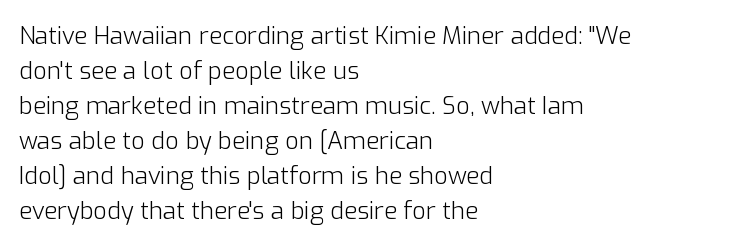
{"italic": "no", "bold": "no", "underline": "no", "align": "left", "line_spacing": "normal", "line_spacing_ratio": 1.46, "letter_spacing": "normal", "letter_spacing_em": 0.0, "glyph_px": 24}
